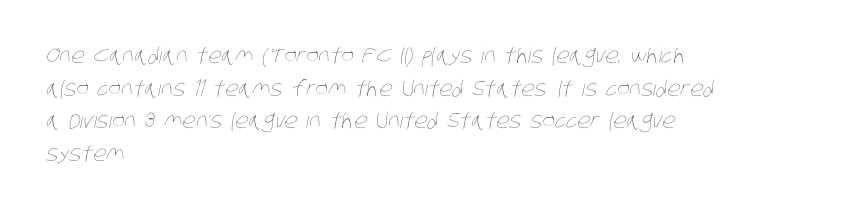
The image shows 21 px text type; set left-aligned, normal line spacing (1.55x), normal letter spacing, not underlined.
